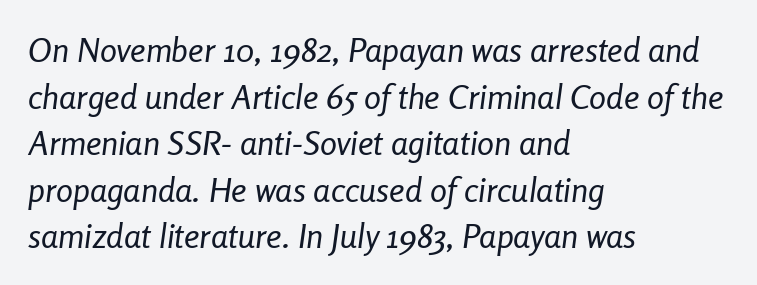
{"italic": "yes", "lean": "right", "slant_degrees": 8, "bold": "no", "weight": "regular", "width": "condensed", "stroke_contrast": "low", "x_height": "medium", "monospaced": "no", "underline": "no", "align": "left", "line_spacing": "normal", "line_spacing_ratio": 1.37, "letter_spacing": "normal", "letter_spacing_em": 0.0, "glyph_px": 34}
